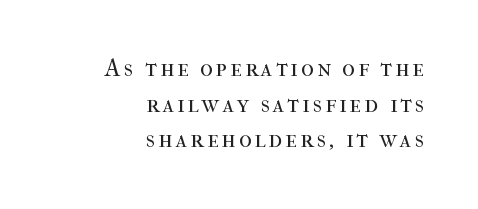
Posture: straight, roman, zero tilt. Underlining? Definitely not there. Interline gaps are of average width in this sample. Short and long lines alike share a common ending point at right. Letters have the restrained weight of plain body copy at most.
